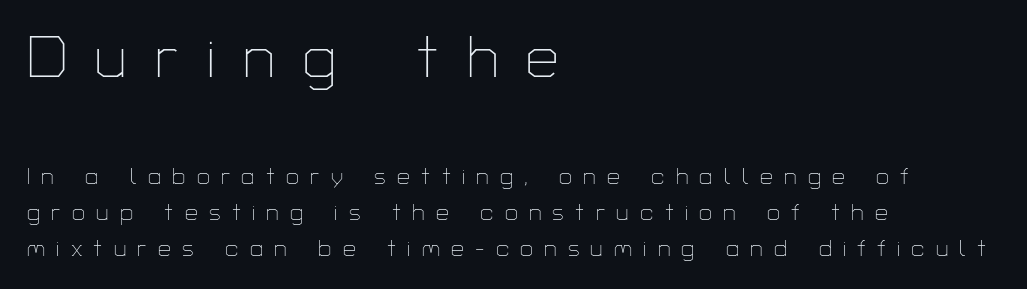
{"serif": "no", "italic": "no", "bold": "no", "weight": "thin", "width": "normal", "stroke_contrast": "low", "x_height": "medium", "monospaced": "no", "underline": "no", "align": "left", "line_spacing": "normal", "line_spacing_ratio": 1.56, "letter_spacing": "wide", "letter_spacing_em": 0.49, "larger_block": "first", "size_ratio": 2.52, "glyph_px": 58}
